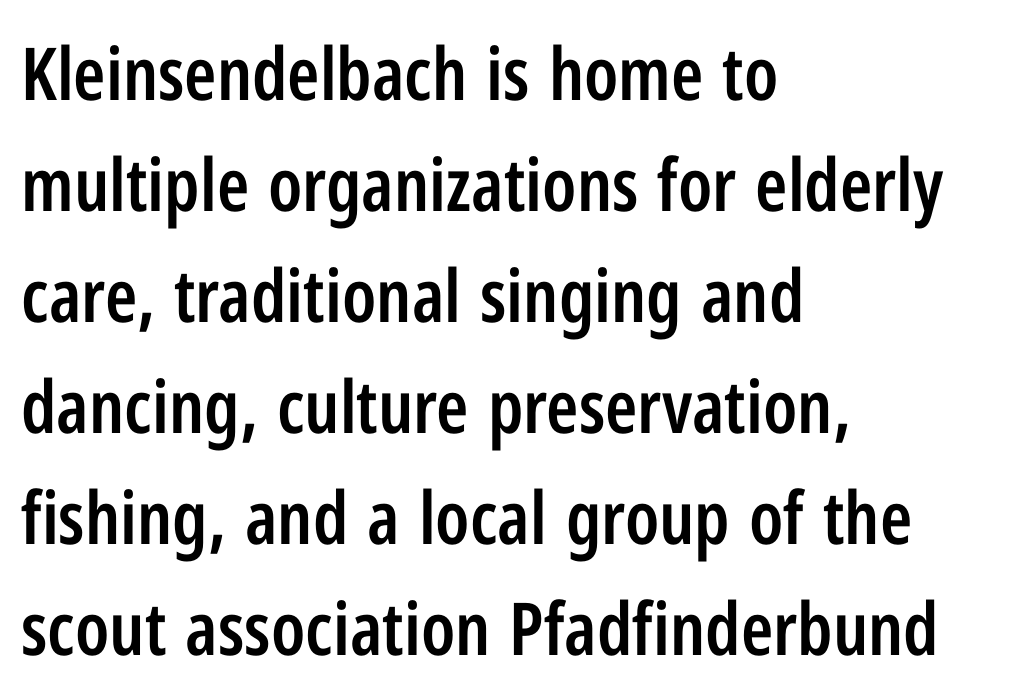
The image shows 73 px semibold, condensed sans-serif type, upright; set left-aligned, normal line spacing (1.52x), normal letter spacing, not underlined; low stroke contrast and a medium x-height.
